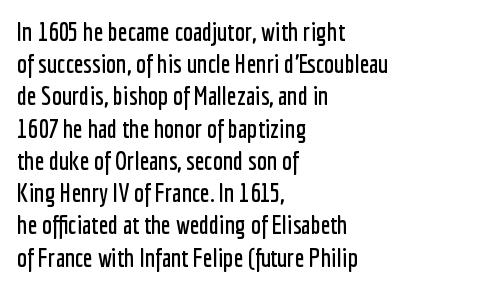
Q: Is the text italic (slanted)? A: No, it is upright.
Q: Is the text underlined? A: No.
Q: How is the paragraph aligned? A: Left-aligned.
Q: Is the spacing between letters normal or unusually wide? A: Normal.
Q: Is the spacing between lines tight, normal or loose? A: Normal.
